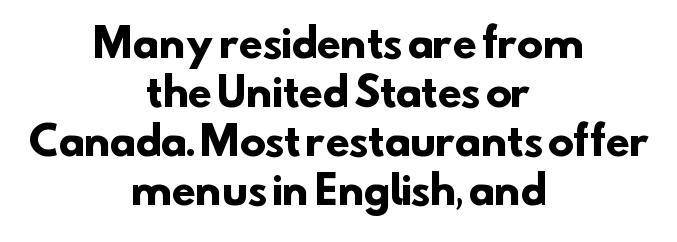
Q: Is the text bold? A: Yes.
Q: Is the typeface a serif or a sans-serif typeface? A: Sans-serif.
Q: Is the text underlined? A: No.
Q: How is the paragraph aligned? A: Centered.
Q: Is the spacing between letters normal or unusually wide? A: Normal.
Q: Is the spacing between lines tight, normal or loose? A: Normal.
Q: Width (condensed, normal, or wide)? A: Normal.
Q: Stroke contrast? A: Low.
Q: x-height? A: Small.
Q: Monospaced? A: No.
